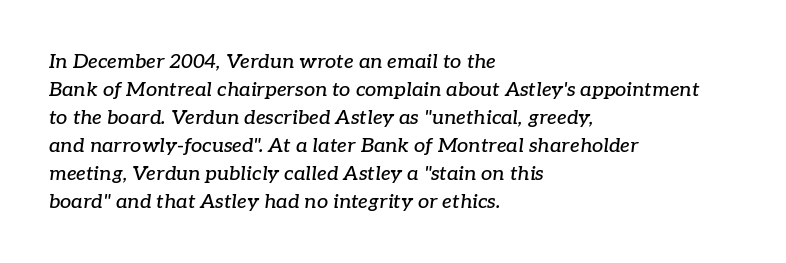
Just letters on the line, the space beneath them empty. Standard letterfit; no display-style spreading of the glyphs. Whoever set this chose a conventional vertical rhythm. Would a proofreader flag this as italicized? Yes. The rag falls on the right side of this text block.
